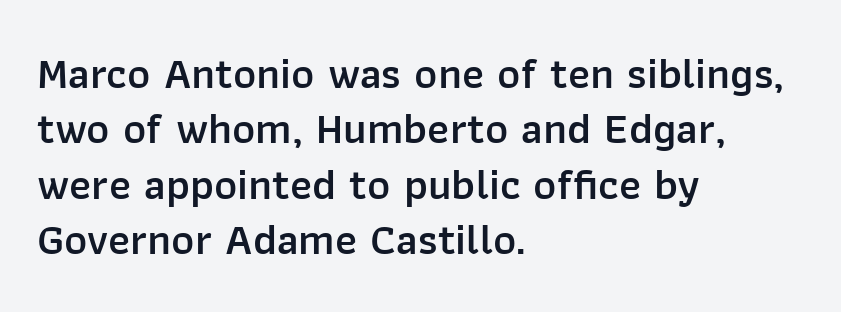
The image shows 44 px semibold sans-serif type, upright; set left-aligned, normal line spacing (1.26x), normal letter spacing, not underlined; low stroke contrast and a medium x-height.
